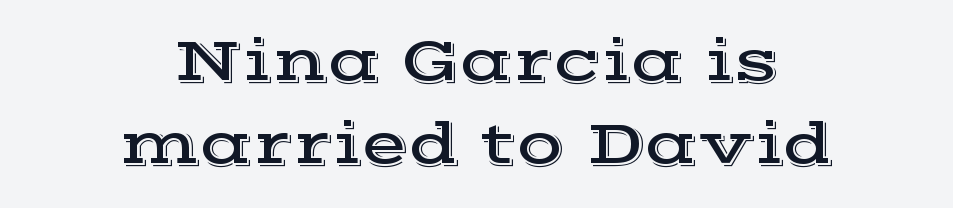
Short and long lines alike share a common midpoint. The lettering holds an erect, upright posture throughout. The rendering uses natural spacing where letterforms have individual widths. Underlining? Definitely not there. In terms of leading, this rendering sits right in the middle.
